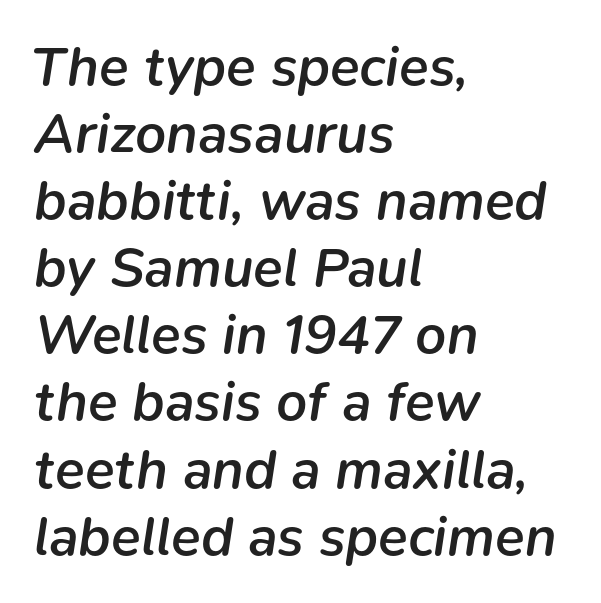
Observe the ordinary spacing: letters are neighbours, not strangers. Here the designer chose a conventional face with non-uniform glyph widths. Visually the block forms a straight wall on the left and a jagged coastline on the right. The glyphs have the mass of a demibold cut, below bold.
